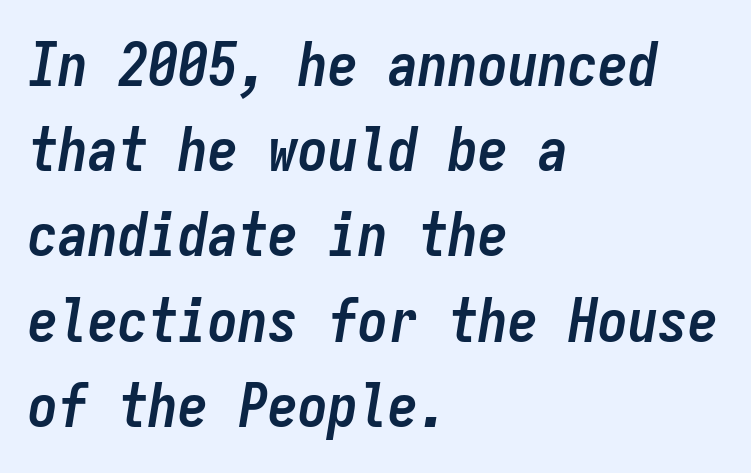
The image shows 60 px semibold, condensed type, italic (leaning right), monospaced; set left-aligned, normal line spacing (1.42x), normal letter spacing, not underlined; low stroke contrast and a medium x-height.
